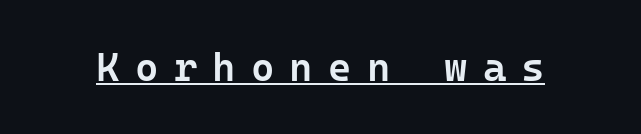
The image shows 40 px semibold sans-serif type, upright, monospaced; set unusually wide letter spacing (+0.38 em), underlined; low stroke contrast and a medium x-height.
